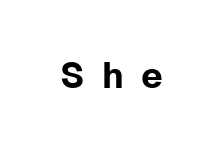
Q: Is the text italic (slanted)? A: No, it is upright.
Q: Is the typeface a serif or a sans-serif typeface? A: Sans-serif.
Q: Is the text underlined? A: No.
Q: Is the spacing between letters normal or unusually wide? A: Unusually wide.
Q: Width (condensed, normal, or wide)? A: Normal.
Q: Stroke contrast? A: Low.
Q: x-height? A: Medium.
Q: Monospaced? A: No.
